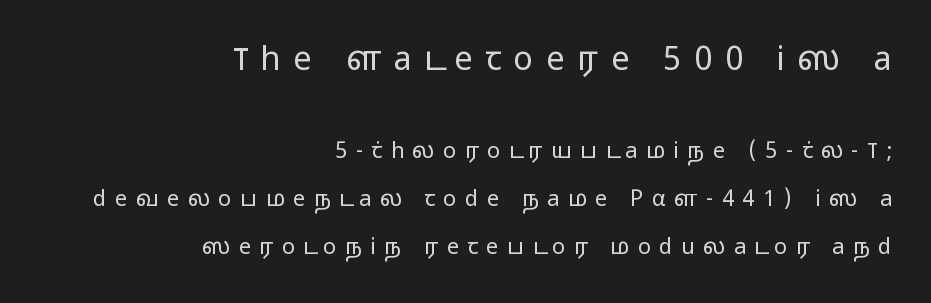
The image shows 33 px light, wide sans-serif type, upright; set right-aligned, loose line spacing (2.18x), unusually wide letter spacing (+0.38 em), not underlined; the first (top) block is 1.5x larger; low stroke contrast and a medium x-height.
